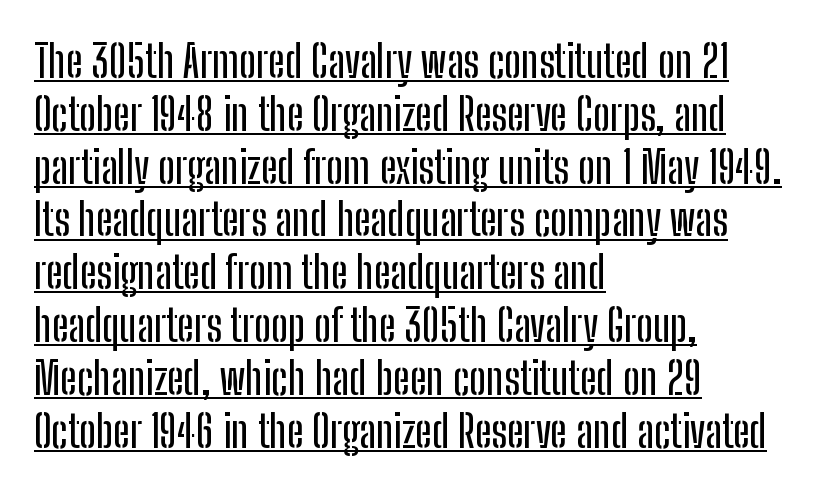
{"serif": "no", "italic": "no", "width": "condensed", "stroke_contrast": "low", "x_height": "medium", "monospaced": "no", "underline": "yes", "align": "left", "line_spacing_ratio": 1.2, "letter_spacing": "normal", "letter_spacing_em": 0.0, "glyph_px": 44}
